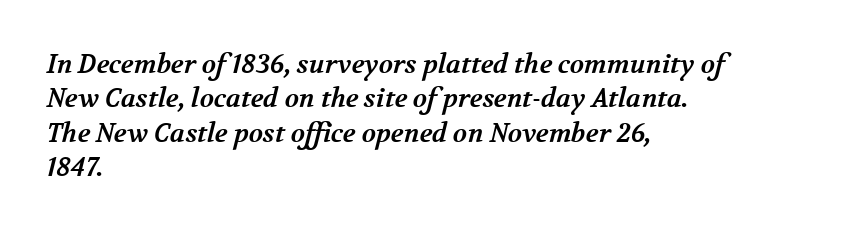
The rendering anchors every line to the left-hand side. The gap between lines stays unmarked. The characters look thick and weighty, a clear bold. Normally led — the rows are evenly, conventionally spaced. Letter spacing: default.
